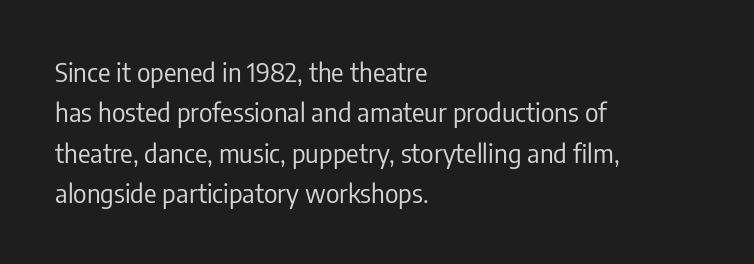
Check the space under the baseline: it is left empty. The type sits square on the baseline with zero lean. Line spacing here is normal. Casual observation: everything's shoved over to the left. Honestly, the letter spacing is just normal — you wouldn't notice it.
